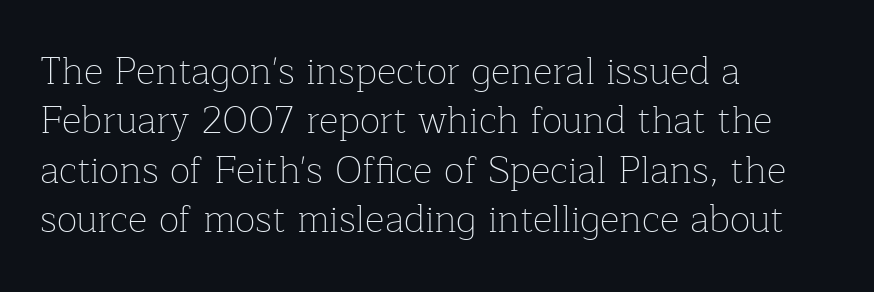
The image shows 38 px thin serif type, upright; set left-aligned, normal line spacing (1.3x), normal letter spacing, not underlined; low stroke contrast and a medium x-height.
